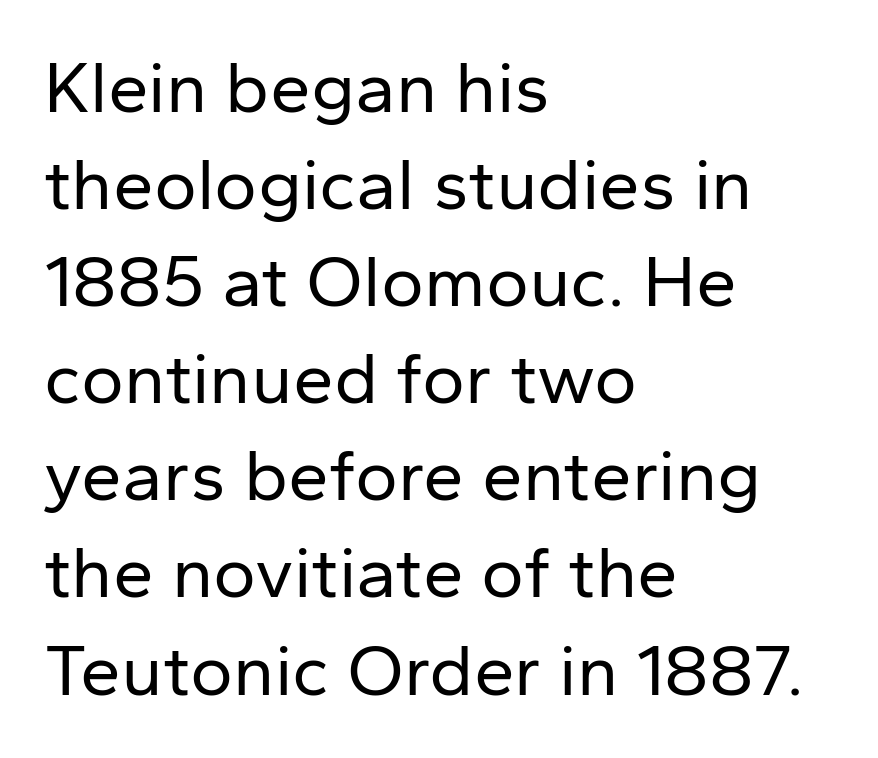
Q: Is the text bold? A: No.
Q: Is the text italic (slanted)? A: No, it is upright.
Q: Is the typeface a serif or a sans-serif typeface? A: Sans-serif.
Q: Is the text underlined? A: No.
Q: How is the paragraph aligned? A: Left-aligned.
Q: Is the spacing between letters normal or unusually wide? A: Normal.
Q: Is the spacing between lines tight, normal or loose? A: Normal.
Q: Width (condensed, normal, or wide)? A: Normal.
Q: Stroke contrast? A: Low.
Q: x-height? A: Medium.
Q: Monospaced? A: No.
